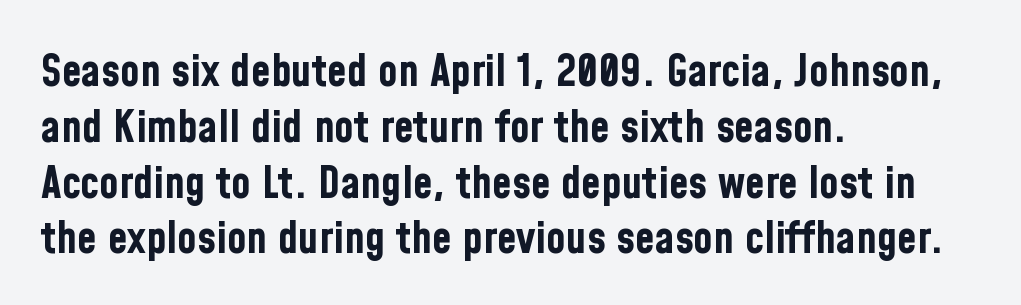
The letters stand upright; this is a roman face. Think of a printed novel: that variable character pitch is what you see here. Unmarked baselines from the first word to the last. No feet cap the strokes, marking this as sans-serif type.
